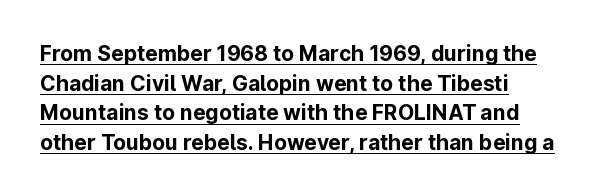
{"italic": "no", "bold": "yes", "underline": "yes", "line_spacing": "normal", "line_spacing_ratio": 1.41, "letter_spacing": "normal", "letter_spacing_em": 0.0, "glyph_px": 21}
